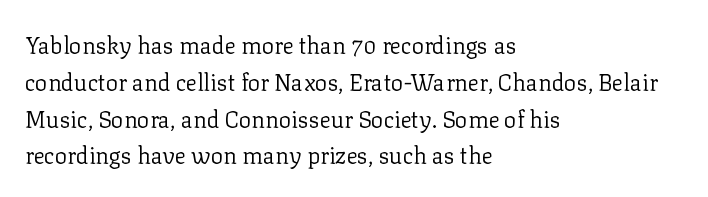
The rendering uses a moderate line-height, typical for paragraphs. The cut favours lightness, reaching ordinary text weight at its darkest. This is roman type, the default non-slanted kind. A student would call this left alignment; a typographer would say flush left, rag right. Honestly, there is no underline to notice here at all. The letterforms sit shoulder to shoulder at normal distance.
